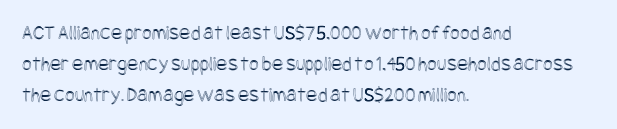
The image shows 21 px text type, upright; set left-aligned, normal line spacing (1.48x), normal letter spacing, not underlined.
